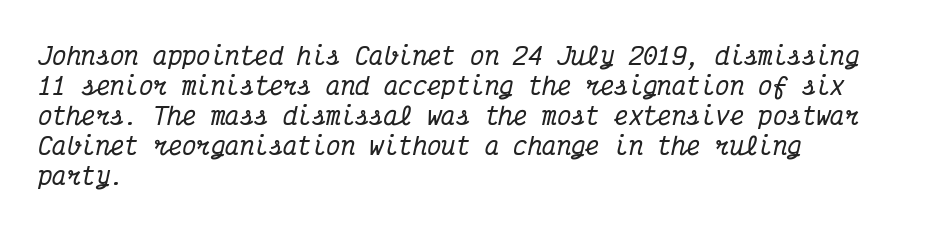
{"italic": "yes", "lean": "right", "slant_degrees": 12, "underline": "no", "align": "left", "line_spacing": "normal", "line_spacing_ratio": 1.25, "letter_spacing": "normal", "letter_spacing_em": 0.0, "glyph_px": 24}
